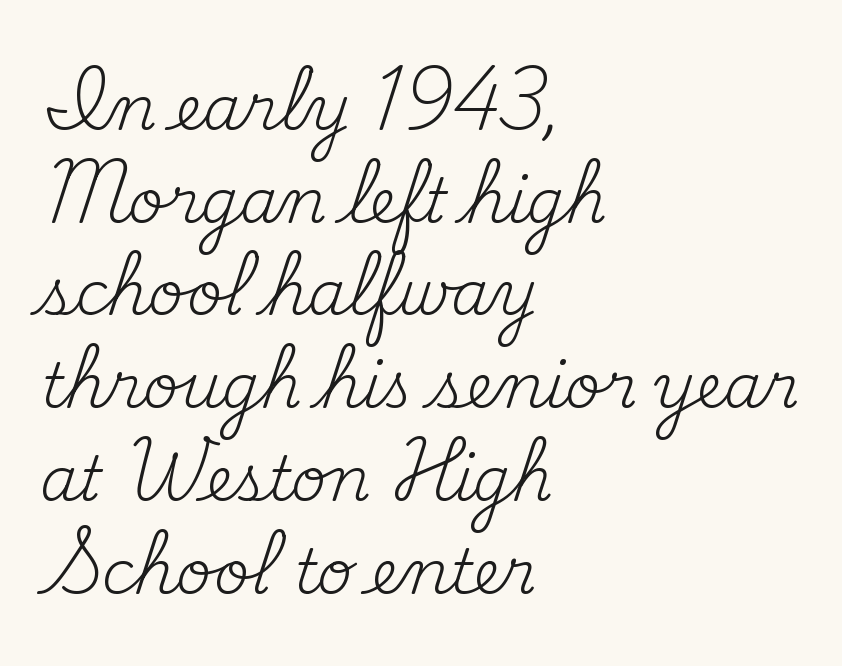
The image shows 61 px regular-weight serif type; set left-aligned, normal line spacing (1.52x), normal letter spacing, not underlined; medium stroke contrast and a small x-height.
